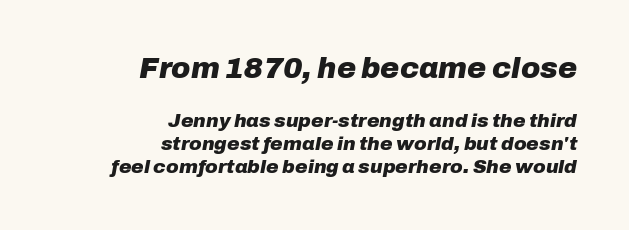
Q: Is the text bold? A: Yes.
Q: Is the text italic (slanted)? A: Yes, it leans right by about 10 degrees.
Q: Is the text underlined? A: No.
Q: How is the paragraph aligned? A: Right-aligned.
Q: Is the spacing between letters normal or unusually wide? A: Normal.
Q: Which block of text is set in a larger size, the first (top) or the second (bottom)? A: The first (top) one.
Q: Width (condensed, normal, or wide)? A: Normal.
Q: Stroke contrast? A: Low.
Q: x-height? A: Medium.
Q: Monospaced? A: No.
